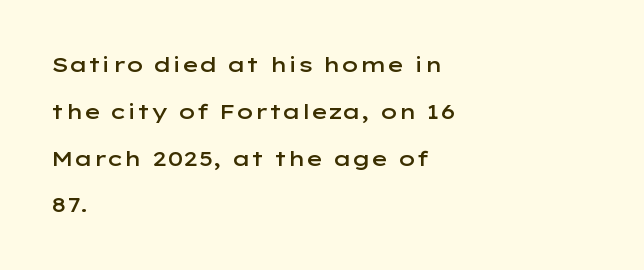
{"italic": "no", "bold": "semi", "underline": "no", "align": "left", "line_spacing": "loose", "line_spacing_ratio": 2.23, "letter_spacing": "normal", "letter_spacing_em": 0.0, "glyph_px": 21}
